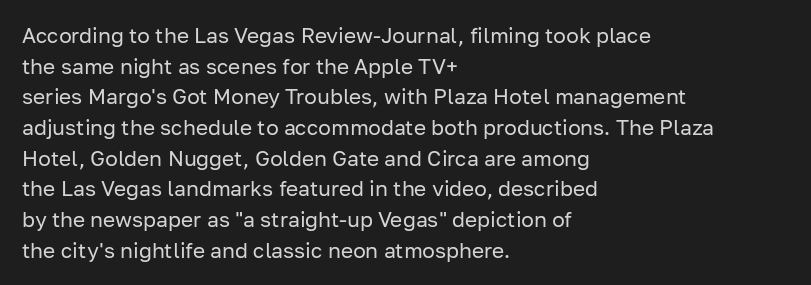
The image shows 21 px text type, upright; set left-aligned, normal line spacing (1.46x), normal letter spacing, not underlined.
